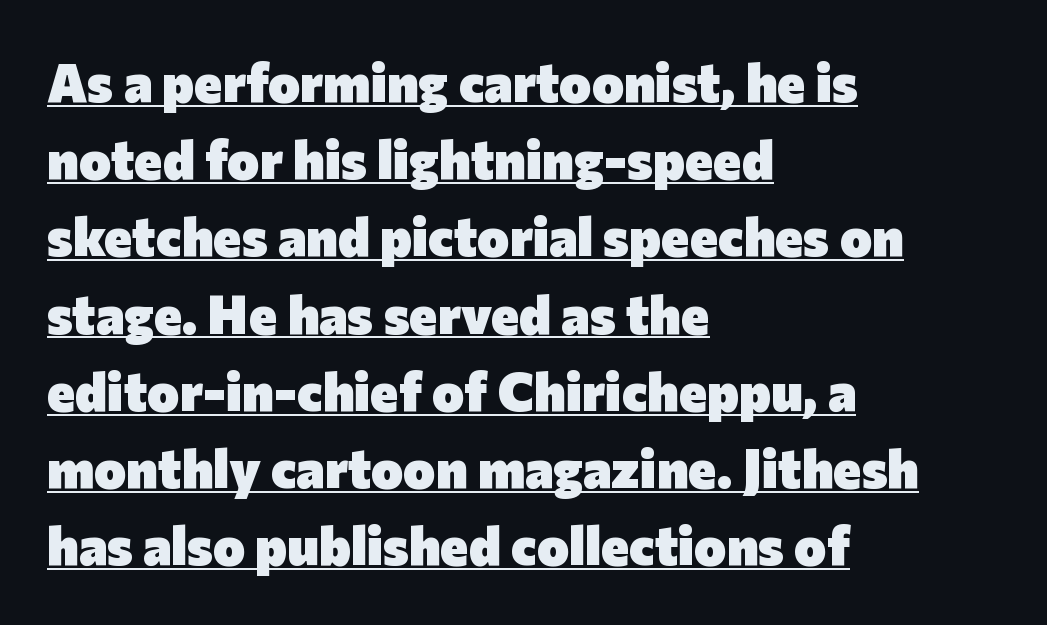
The image shows 54 px heavy sans-serif type, upright; set left-aligned, normal line spacing (1.43x), normal letter spacing, underlined; low stroke contrast and a medium x-height.
